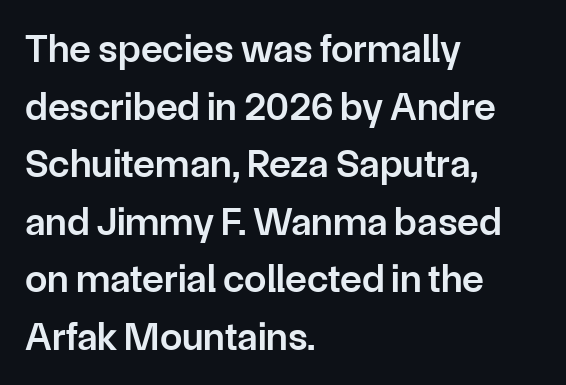
Q: Is the text bold? A: Semi-bold.
Q: Is the text italic (slanted)? A: No, it is upright.
Q: Is the typeface a serif or a sans-serif typeface? A: Sans-serif.
Q: Is the text underlined? A: No.
Q: How is the paragraph aligned? A: Left-aligned.
Q: Is the spacing between letters normal or unusually wide? A: Normal.
Q: Is the spacing between lines tight, normal or loose? A: Normal.
Q: Width (condensed, normal, or wide)? A: Normal.
Q: Stroke contrast? A: Low.
Q: x-height? A: Medium.
Q: Monospaced? A: No.
